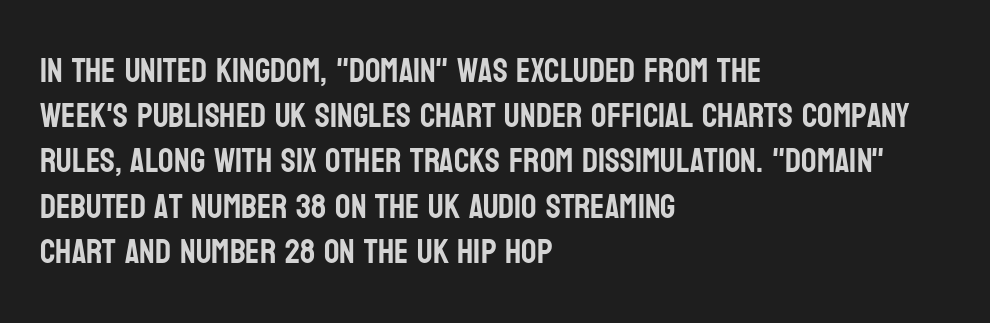
{"serif": "no", "italic": "no", "width": "condensed", "stroke_contrast": "low", "x_height": "large", "monospaced": "no", "underline": "no", "align": "left", "line_spacing": "normal", "line_spacing_ratio": 1.33, "letter_spacing": "normal", "letter_spacing_em": 0.0, "glyph_px": 34}
